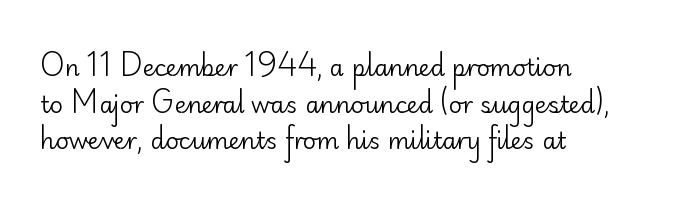
{"italic": "no", "bold": "no", "underline": "no", "align": "left", "line_spacing": "normal", "line_spacing_ratio": 1.59, "letter_spacing": "normal", "letter_spacing_em": 0.0, "glyph_px": 23}
